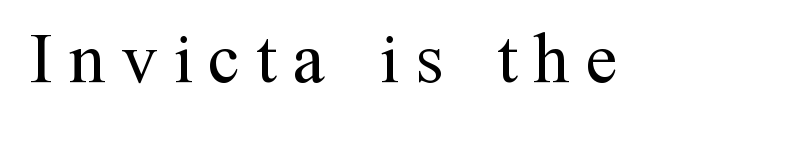
Bold? No — there's no thickening of the strokes. Yep, those are serifs on the letters. Lines of text with bare space underneath. The horizontal fit of the characters is loose and conspicuously gappy.
